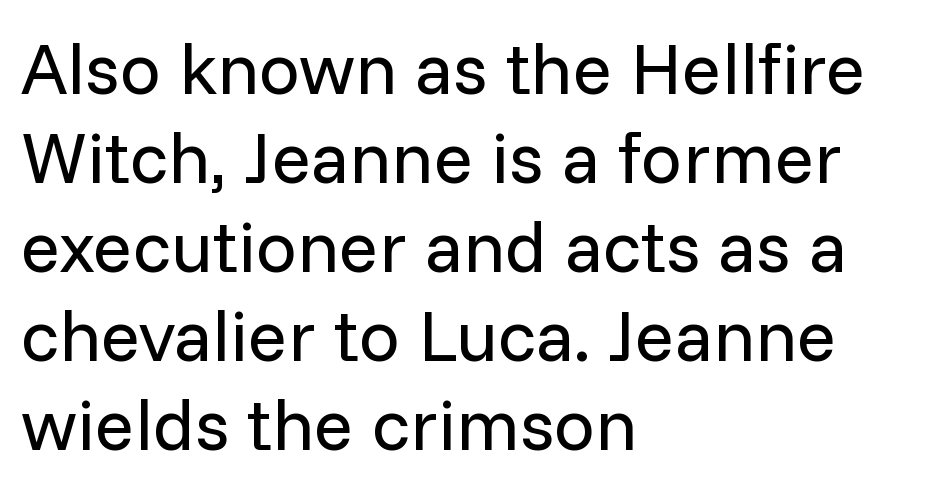
Q: Is the text bold? A: No.
Q: Is the text italic (slanted)? A: No, it is upright.
Q: Is the typeface a serif or a sans-serif typeface? A: Sans-serif.
Q: Is the text underlined? A: No.
Q: How is the paragraph aligned? A: Left-aligned.
Q: Is the spacing between letters normal or unusually wide? A: Normal.
Q: Width (condensed, normal, or wide)? A: Normal.
Q: Stroke contrast? A: Low.
Q: x-height? A: Medium.
Q: Monospaced? A: No.
